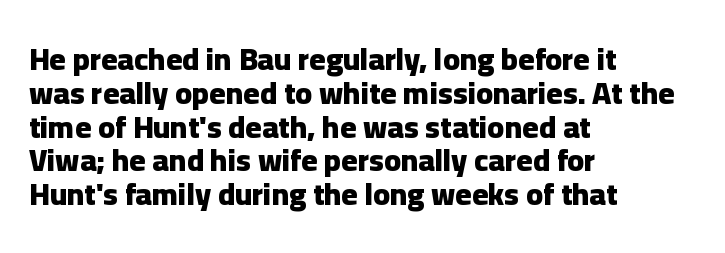
Q: Is the text bold? A: Yes.
Q: Is the text italic (slanted)? A: No, it is upright.
Q: Is the typeface a serif or a sans-serif typeface? A: Sans-serif.
Q: Is the text underlined? A: No.
Q: How is the paragraph aligned? A: Left-aligned.
Q: Is the spacing between letters normal or unusually wide? A: Normal.
Q: Is the spacing between lines tight, normal or loose? A: Tight.
Q: Width (condensed, normal, or wide)? A: Normal.
Q: Stroke contrast? A: Low.
Q: x-height? A: Medium.
Q: Monospaced? A: No.
